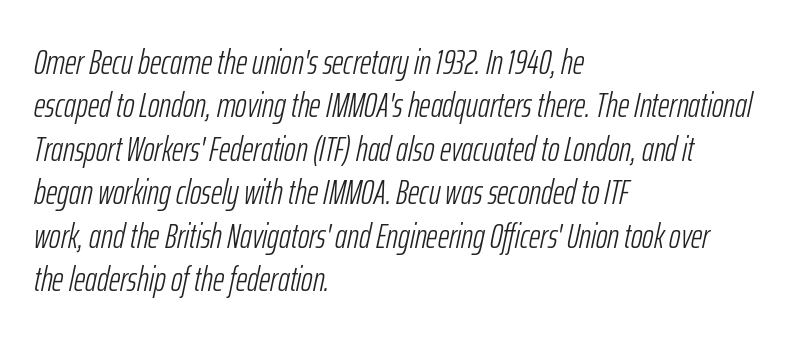
The passage shown is typed in a proportional face where columns would drift. Is the stroke heavy? The answer is a plain regular-or-lighter. Decoration check: the copy has no underline. These lines are set flush left with a ragged right edge. Between one letter and the next there's only the usual sliver of space. Is the type slanted? Yes — the strokes lean at a clear angle.
